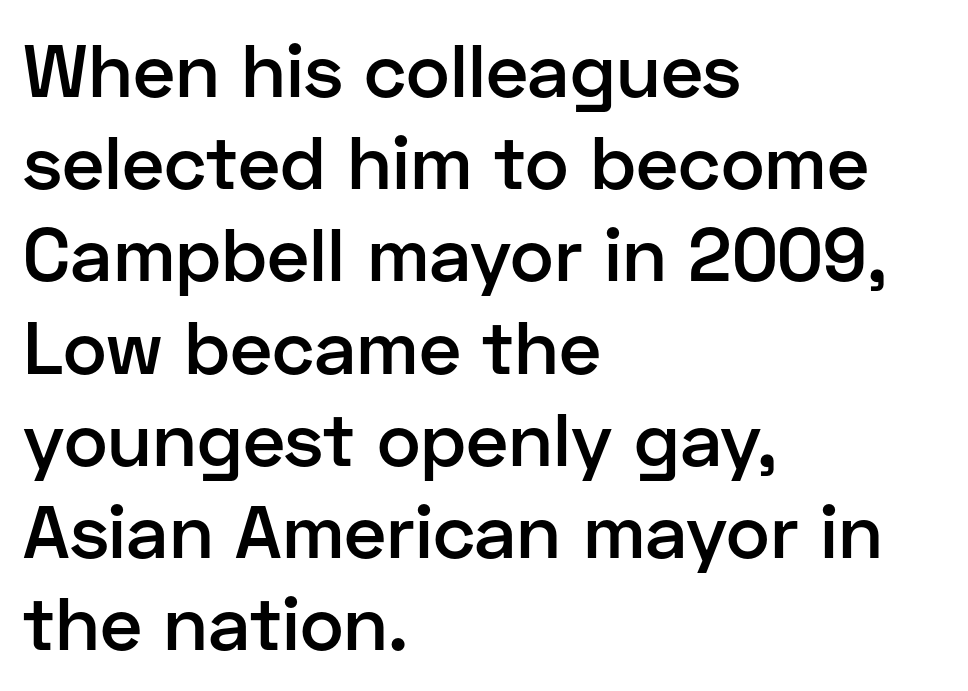
{"serif": "no", "italic": "no", "bold": "semi", "weight": "semibold", "width": "normal", "stroke_contrast": "low", "x_height": "medium", "monospaced": "no", "underline": "no", "align": "left", "line_spacing_ratio": 1.23, "letter_spacing": "normal", "letter_spacing_em": 0.0, "glyph_px": 75}
